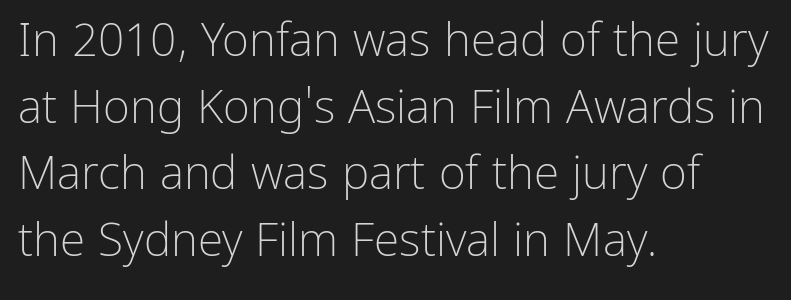
The image shows 46 px light sans-serif type, upright; set left-aligned, normal line spacing (1.45x), normal letter spacing, not underlined; low stroke contrast and a medium x-height.
